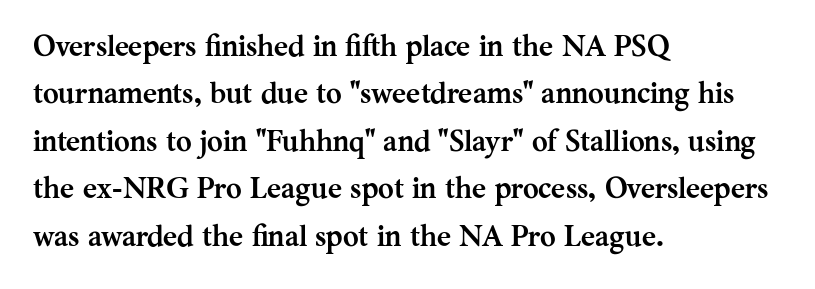
Q: Is the text bold? A: Yes.
Q: Is the text italic (slanted)? A: No, it is upright.
Q: Is the typeface a serif or a sans-serif typeface? A: Serif.
Q: Is the text underlined? A: No.
Q: How is the paragraph aligned? A: Left-aligned.
Q: Is the spacing between letters normal or unusually wide? A: Normal.
Q: Is the spacing between lines tight, normal or loose? A: Normal.
Q: Width (condensed, normal, or wide)? A: Normal.
Q: Stroke contrast? A: Medium.
Q: x-height? A: Medium.
Q: Monospaced? A: No.
